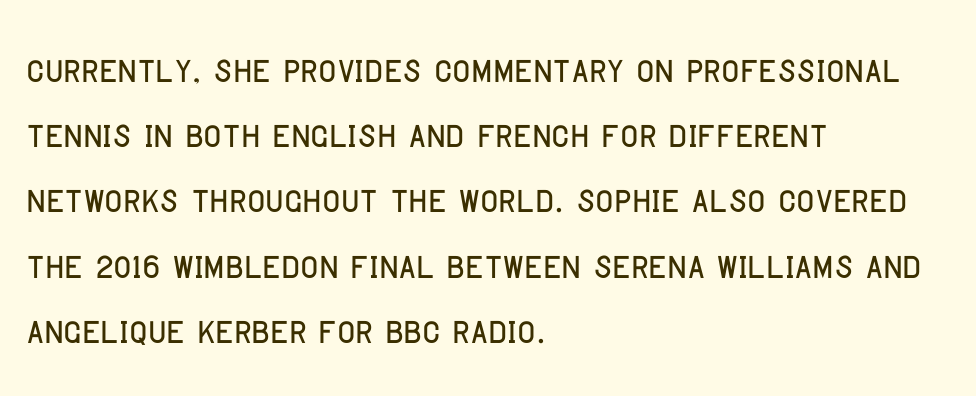
Q: Is the text italic (slanted)? A: No, it is upright.
Q: Is the typeface a serif or a sans-serif typeface? A: Sans-serif.
Q: Is the text underlined? A: No.
Q: How is the paragraph aligned? A: Left-aligned.
Q: Is the spacing between letters normal or unusually wide? A: Normal.
Q: Is the spacing between lines tight, normal or loose? A: Normal.
Q: Width (condensed, normal, or wide)? A: Condensed.
Q: Stroke contrast? A: Low.
Q: x-height? A: Large.
Q: Monospaced? A: No.
